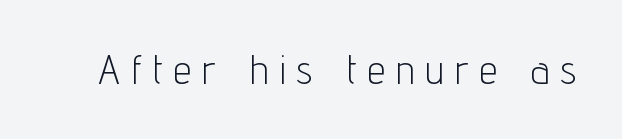
The image shows 40 px light, condensed sans-serif type, upright; set unusually wide letter spacing (+0.29 em), not underlined; low stroke contrast and a medium x-height.
